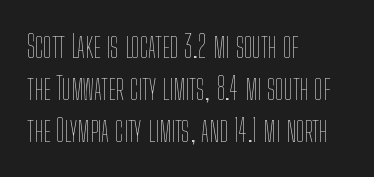
The passage shown has conventional tracking throughout. The typesetter chose a ragged-right arrangement here. These glyphs show unthickened strokes, regular width or finer. A typesetter would call this proportional, since set widths differ per character. Lines of text with bare space underneath. Compared with typical paragraphs, the rows here are spaced about the same.
